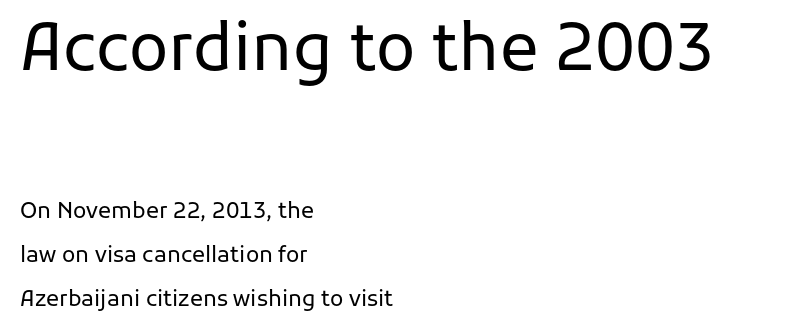
{"serif": "no", "italic": "no", "bold": "no", "weight": "regular", "width": "normal", "stroke_contrast": "low", "x_height": "medium", "monospaced": "no", "underline": "no", "align": "left", "line_spacing": "loose", "line_spacing_ratio": 1.99, "letter_spacing": "normal", "letter_spacing_em": 0.0, "larger_block": "first", "size_ratio": 2.95, "glyph_px": 65}
